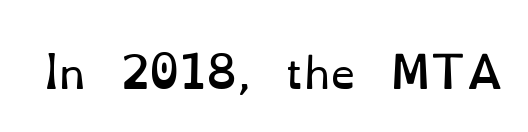
The image shows 41 px regular-weight serif type, upright; set normal letter spacing, not underlined; low stroke contrast and a small x-height.
